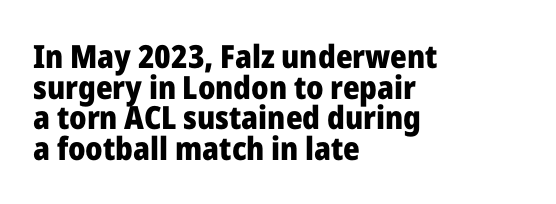
The passage shown stacks its lines with hardly any gap. Check under the words: just untouched page. If you drew a line through each stem, it would be perfectly vertical. The paragraph shown leans on its left margin. Thick stems and heavy bowls — unmistakably bold.
